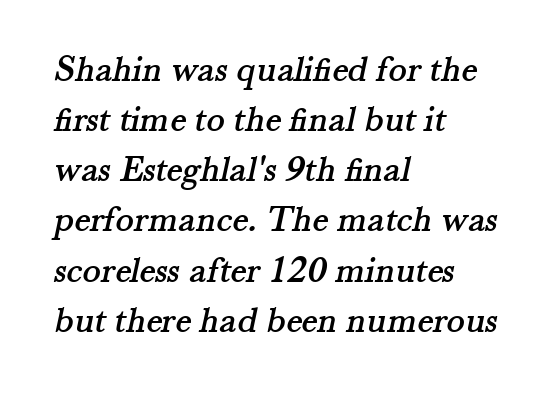
Q: Is the typeface a serif or a sans-serif typeface? A: Serif.
Q: Is the text underlined? A: No.
Q: How is the paragraph aligned? A: Left-aligned.
Q: Is the spacing between letters normal or unusually wide? A: Normal.
Q: Is the spacing between lines tight, normal or loose? A: Normal.
Q: Width (condensed, normal, or wide)? A: Normal.
Q: Stroke contrast? A: Medium.
Q: x-height? A: Small.
Q: Monospaced? A: No.
